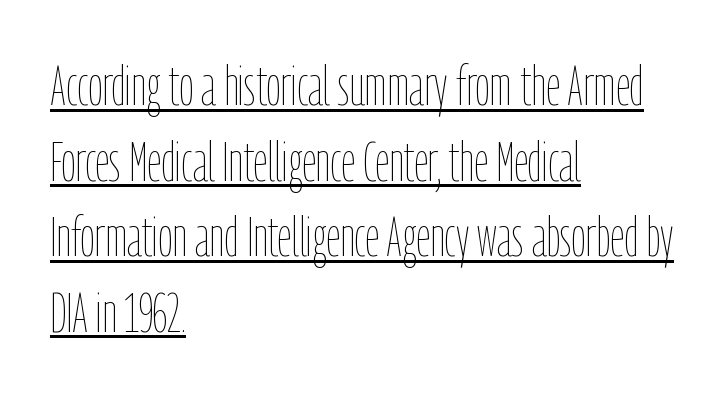
The image shows 56 px thin, condensed type, upright; set left-aligned, normal line spacing (1.35x), normal letter spacing, underlined; low stroke contrast and a medium x-height.
